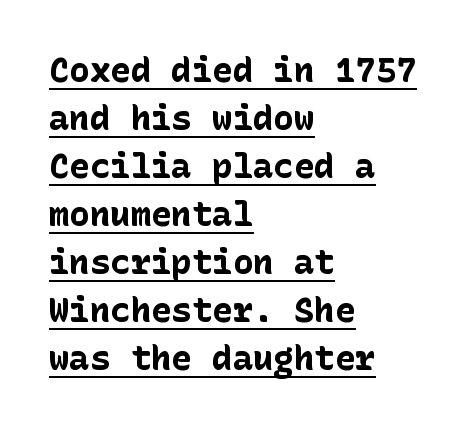
The typesetter has applied underlining to the passage shown. The lines sit at an ordinary, default distance from one another. The tracking reads as untouched default to a designer's eye. In terms of letterform style, serifs are entirely absent. Short and long lines alike share a common starting point at left. The typography opts for an upright posture over an oblique one.
